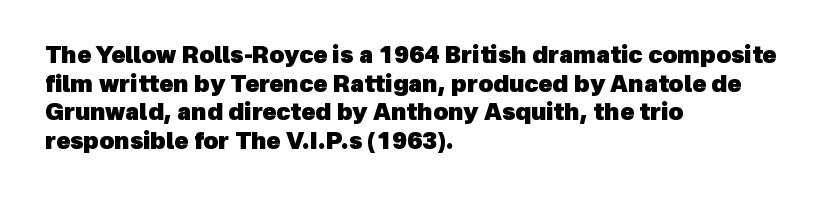
This rendering uses left alignment, leaving the right contour irregular. Nobody touched the tracking dial on this one. Strokes here are thick enough to call this a true bold. Unmarked baselines from the first word to the last.
